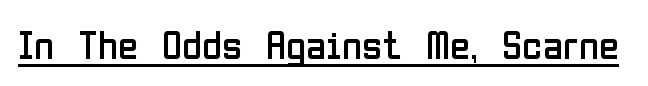
The image shows 41 px regular-weight, condensed sans-serif type, upright; set normal letter spacing, underlined; low stroke contrast and a medium x-height.
